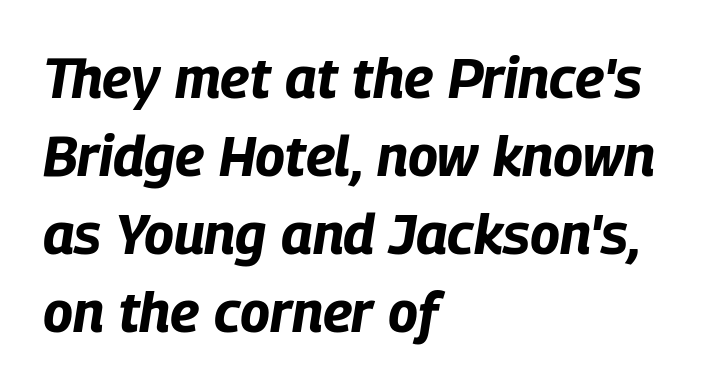
The image shows 56 px bold, condensed type, italic (leaning right); set left-aligned, normal line spacing (1.39x), normal letter spacing, not underlined; low stroke contrast and a large x-height.
